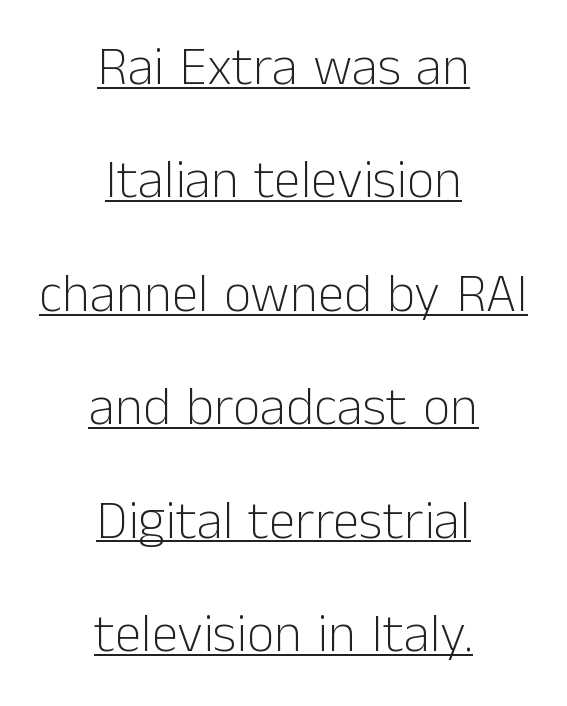
Looks like someone drew a line under every word here. Short and long lines alike share a common midpoint. The space between consecutive lines is lavish. Each stroke keeps to a modest, everyday thickness or less. Regarding serifs, this sample does without them.
